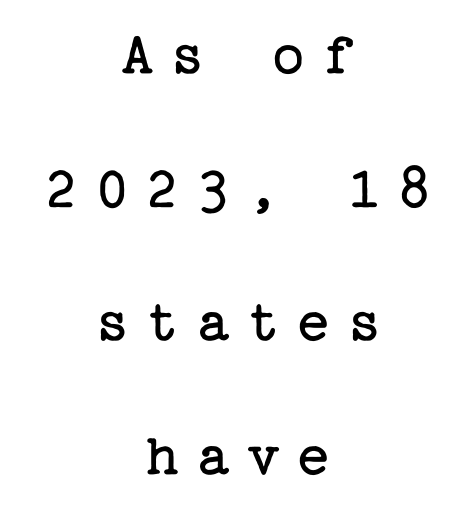
Q: Is the text bold? A: No.
Q: Is the text italic (slanted)? A: No, it is upright.
Q: Is the typeface a serif or a sans-serif typeface? A: Serif.
Q: Is the text underlined? A: No.
Q: How is the paragraph aligned? A: Centered.
Q: Is the spacing between letters normal or unusually wide? A: Unusually wide.
Q: Is the spacing between lines tight, normal or loose? A: Loose.
Q: Width (condensed, normal, or wide)? A: Normal.
Q: Stroke contrast? A: Low.
Q: x-height? A: Medium.
